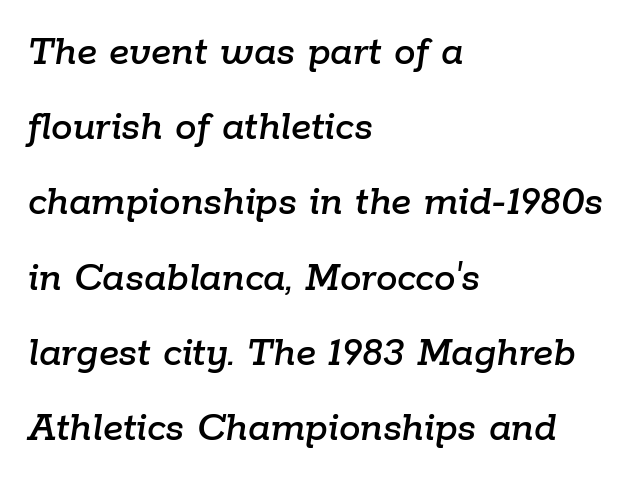
Glance below the letters and you will spot only blank space. Does the copy run flush right? No — it runs flush left. A typesetter would call this proportional, since set widths differ per character. Honestly, the letter spacing is just normal — you wouldn't notice it. The whole block is typeset with a tilt.
